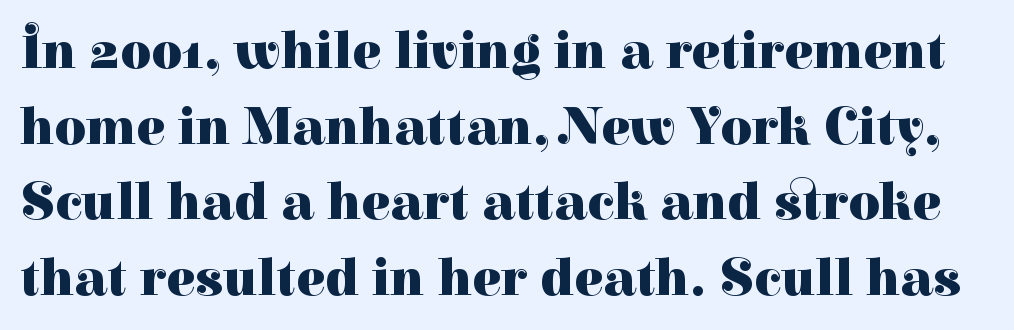
Q: Is the text bold? A: Yes.
Q: Is the text italic (slanted)? A: No, it is upright.
Q: Is the typeface a serif or a sans-serif typeface? A: Serif.
Q: Is the text underlined? A: No.
Q: Is the spacing between letters normal or unusually wide? A: Normal.
Q: Is the spacing between lines tight, normal or loose? A: Normal.
Q: Width (condensed, normal, or wide)? A: Normal.
Q: Stroke contrast? A: High.
Q: x-height? A: Medium.
Q: Monospaced? A: No.
